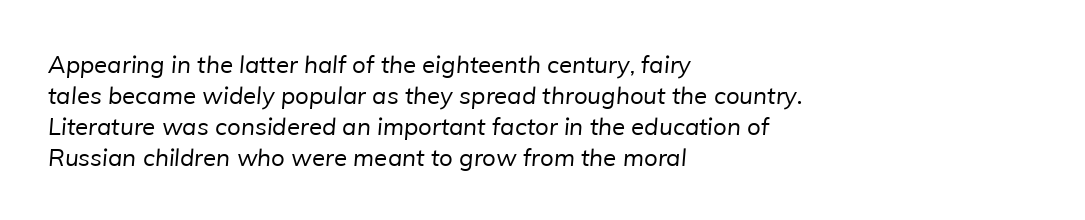
Descenders hang freely into open space. Weight: regular or lighter. One glance says typical: line gaps are just what's usual. You could call the tracking neutral — neither tight nor loose. If you drew a ruler down the left edge, every line would touch it.
